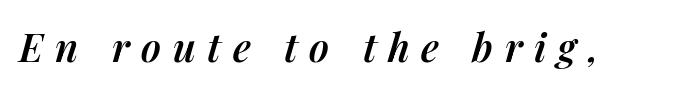
The foot of each line stays bare and open. The rendering uses a semibold face; strokes are thickened but not to full bold. Character widths vary here, with narrow letters taking less room than wide ones. There is plenty of visible air inserted between adjacent glyphs. The text carries the slant typical of an italic or oblique font.
